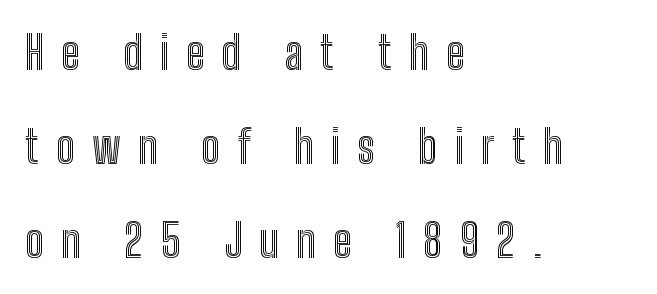
The image shows 45 px condensed type, upright; set left-aligned, loose line spacing (2.09x), unusually wide letter spacing (+0.38 em), not underlined; a medium x-height.
